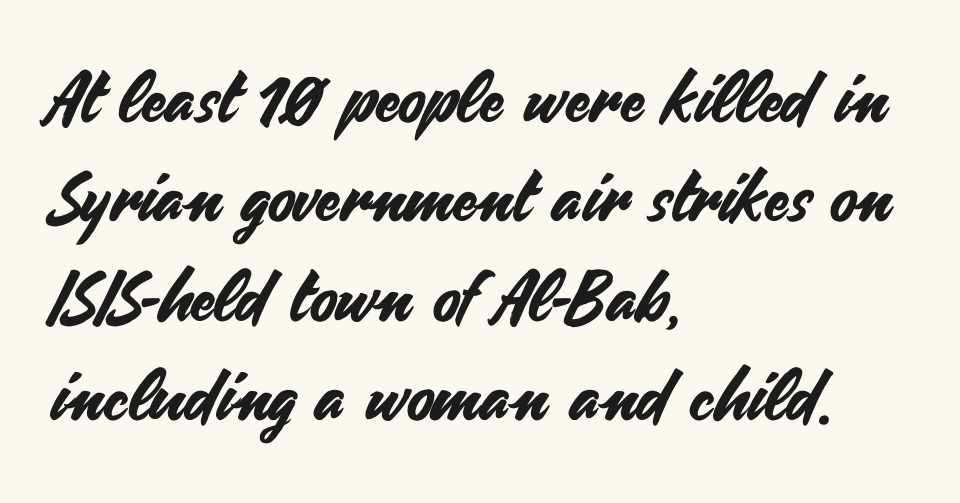
{"serif": "no", "width": "normal", "stroke_contrast": "medium", "x_height": "small", "monospaced": "no", "underline": "no", "align": "left", "line_spacing": "normal", "line_spacing_ratio": 1.42, "letter_spacing": "normal", "letter_spacing_em": 0.0, "glyph_px": 70}
